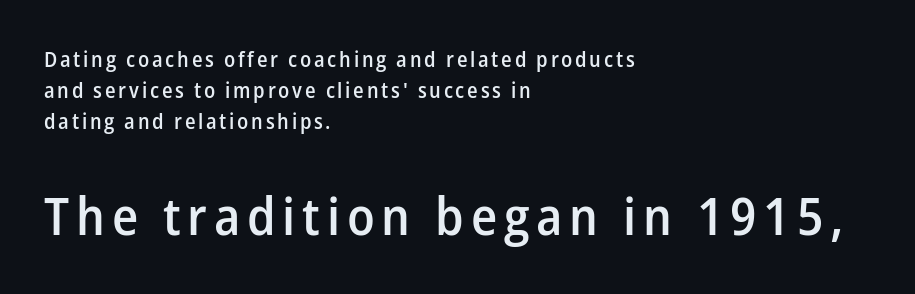
Q: Is the text bold? A: Semi-bold.
Q: Is the text italic (slanted)? A: No, it is upright.
Q: Is the typeface a serif or a sans-serif typeface? A: Sans-serif.
Q: Is the text underlined? A: No.
Q: How is the paragraph aligned? A: Left-aligned.
Q: Is the spacing between lines tight, normal or loose? A: Normal.
Q: Which block of text is set in a larger size, the first (top) or the second (bottom)? A: The second (bottom) one.
Q: Width (condensed, normal, or wide)? A: Normal.
Q: Stroke contrast? A: Low.
Q: x-height? A: Medium.
Q: Monospaced? A: No.
